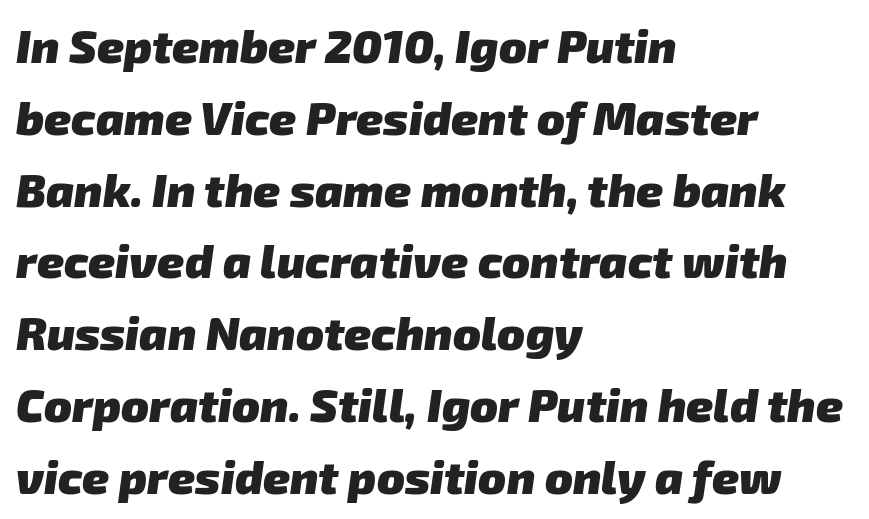
Type style note: lacks serifs. Typographic density is high because the face is bold. Interline gaps are of average width in this sample. You could call the tracking neutral — neither tight nor loose. The space directly below the letters is spotless.
